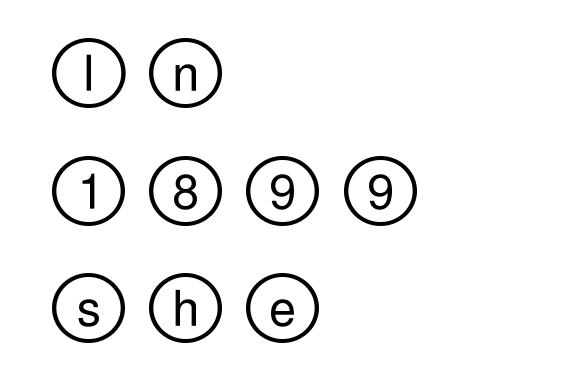
Widely set lines give the paragraph a tall, airy silhouette. The tracking reads as deliberately expanded to a designer's eye. Is the block centered? No — it sits flush against the left margin. Rule under the text: the space is simply empty. Posture: vertical.
